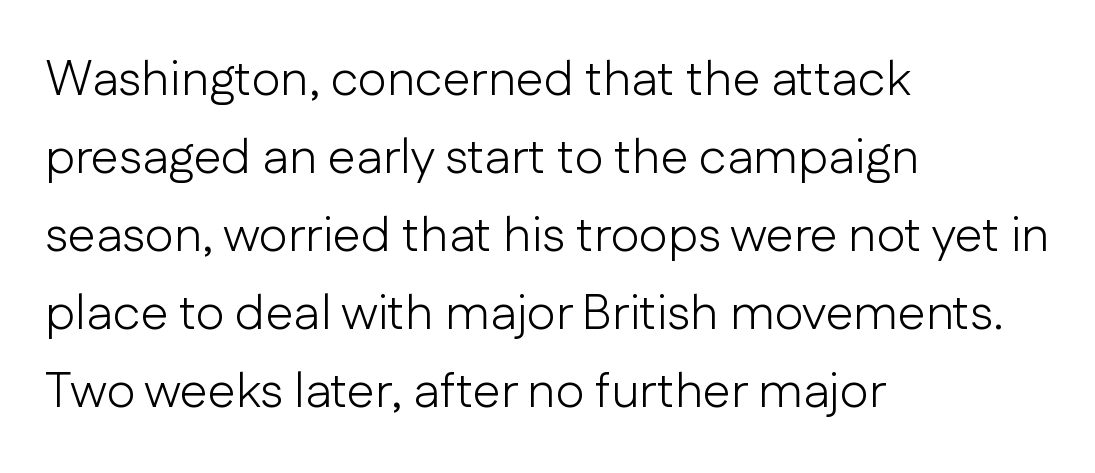
{"serif": "no", "italic": "no", "bold": "no", "weight": "light", "width": "normal", "stroke_contrast": "low", "x_height": "medium", "monospaced": "no", "underline": "no", "align": "left", "line_spacing": "normal", "line_spacing_ratio": 1.56, "letter_spacing": "normal", "letter_spacing_em": 0.0, "glyph_px": 50}
